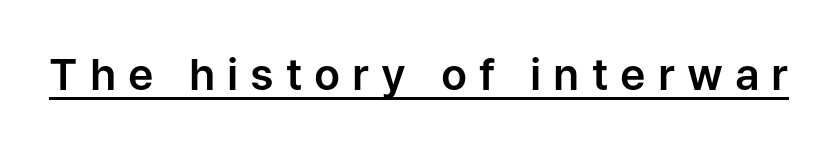
The image shows 43 px sans-serif type, upright; set unusually wide letter spacing (+0.28 em), underlined; low stroke contrast and a medium x-height.
